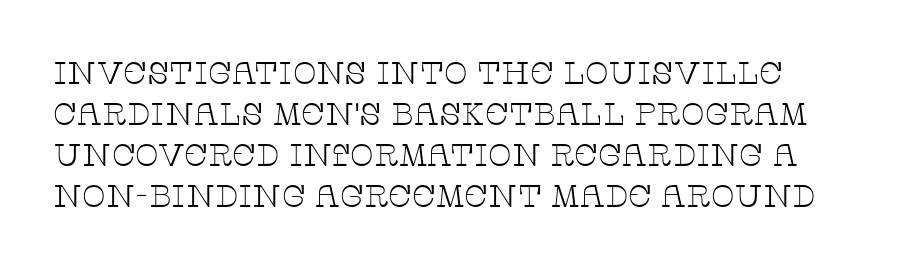
Stroke terminals: seriffed. Is there much room between lines? A standard amount, neither cramped nor airy. Italic: no, the glyphs are upright roman. Unbolded letterforms with no extra heft.
